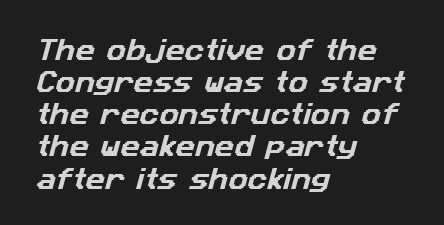
The image shows 24 px text type; set left-aligned, normal line spacing (1.34x), normal letter spacing, not underlined.
